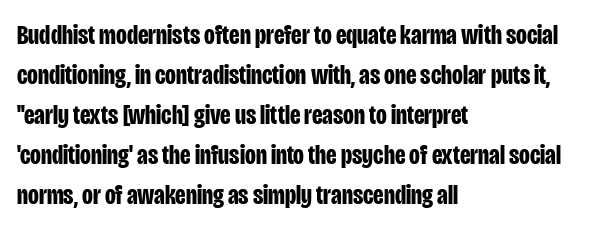
{"serif": "no", "italic": "no", "bold": "yes", "weight": "bold", "width": "condensed", "stroke_contrast": "low", "x_height": "large", "monospaced": "no", "underline": "no", "align": "left", "line_spacing": "normal", "line_spacing_ratio": 1.43, "letter_spacing": "normal", "letter_spacing_em": 0.0, "glyph_px": 28}
